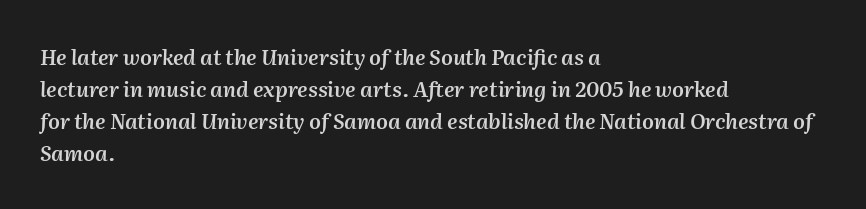
{"italic": "yes", "lean": "right", "slant_degrees": 2, "bold": "semi", "underline": "no", "align": "left", "line_spacing": "normal", "line_spacing_ratio": 1.53, "letter_spacing": "normal", "letter_spacing_em": 0.0, "glyph_px": 21}
